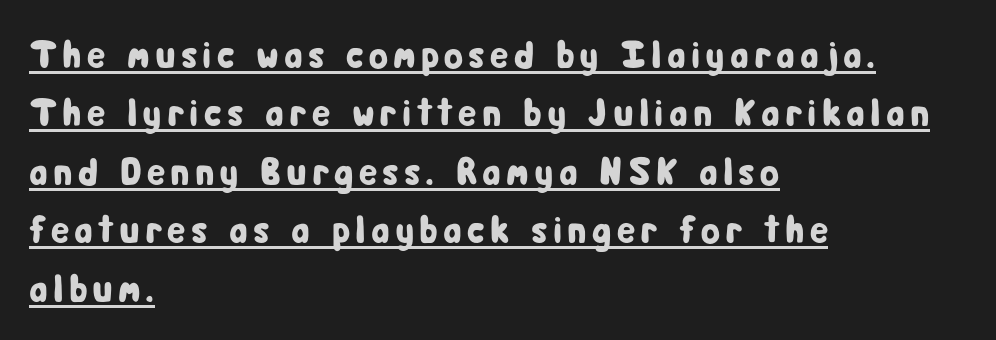
{"serif": "no", "italic": "no", "width": "condensed", "stroke_contrast": "low", "x_height": "medium", "monospaced": "no", "underline": "yes", "align": "left", "line_spacing": "normal", "line_spacing_ratio": 1.5, "glyph_px": 39}
